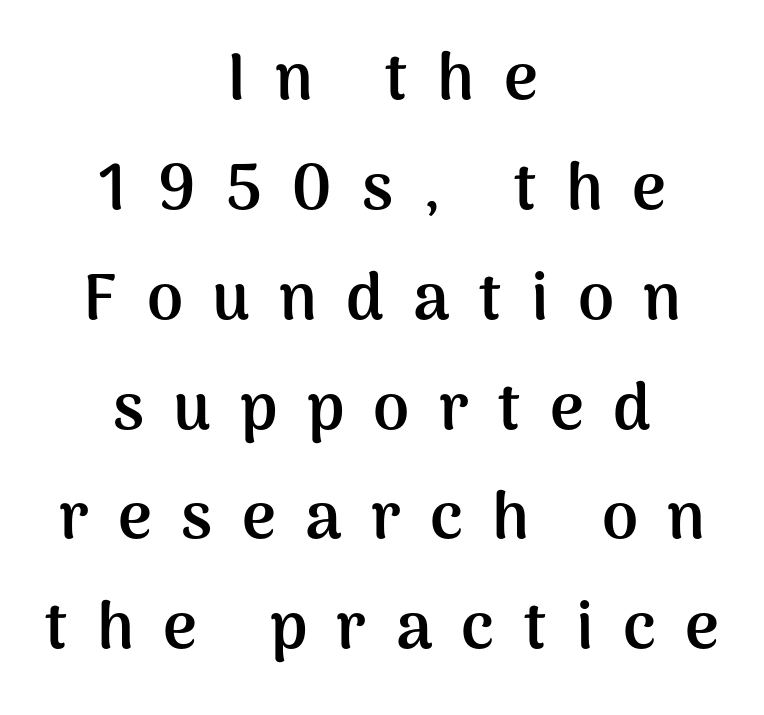
Q: Is the text bold? A: Yes.
Q: Is the text italic (slanted)? A: No, it is upright.
Q: Is the typeface a serif or a sans-serif typeface? A: Sans-serif.
Q: Is the text underlined? A: No.
Q: How is the paragraph aligned? A: Centered.
Q: Is the spacing between letters normal or unusually wide? A: Unusually wide.
Q: Is the spacing between lines tight, normal or loose? A: Normal.
Q: Width (condensed, normal, or wide)? A: Normal.
Q: Stroke contrast? A: Medium.
Q: x-height? A: Medium.
Q: Monospaced? A: No.
